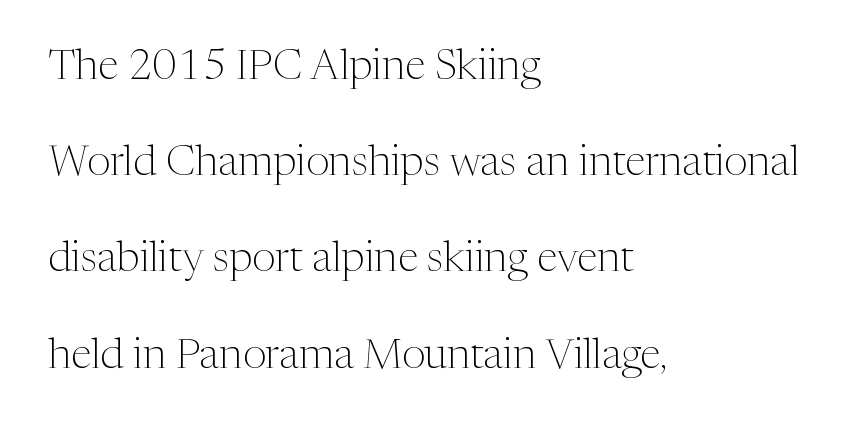
Q: Is the text bold? A: No.
Q: Is the text italic (slanted)? A: No, it is upright.
Q: Is the typeface a serif or a sans-serif typeface? A: Serif.
Q: Is the text underlined? A: No.
Q: How is the paragraph aligned? A: Left-aligned.
Q: Is the spacing between letters normal or unusually wide? A: Normal.
Q: Is the spacing between lines tight, normal or loose? A: Loose.
Q: Width (condensed, normal, or wide)? A: Normal.
Q: Stroke contrast? A: Medium.
Q: x-height? A: Medium.
Q: Monospaced? A: No.
